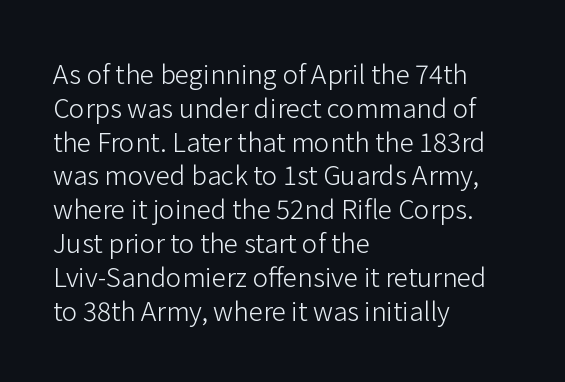
Q: Is the text bold? A: No.
Q: Is the text italic (slanted)? A: No, it is upright.
Q: Is the text underlined? A: No.
Q: How is the paragraph aligned? A: Left-aligned.
Q: Is the spacing between letters normal or unusually wide? A: Normal.
Q: Is the spacing between lines tight, normal or loose? A: Normal.
